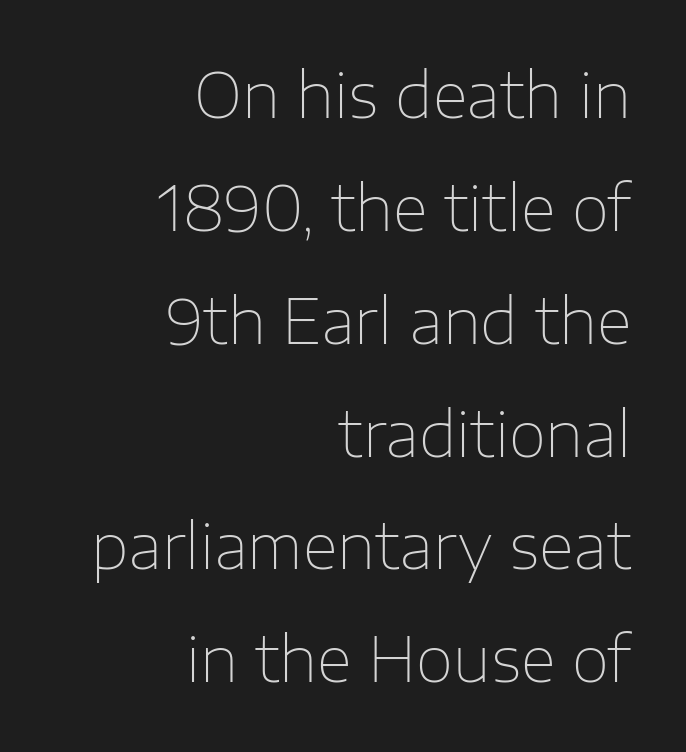
{"serif": "no", "italic": "no", "bold": "no", "weight": "thin", "width": "normal", "stroke_contrast": "low", "x_height": "medium", "monospaced": "no", "underline": "no", "align": "right", "line_spacing_ratio": 1.85, "letter_spacing": "normal", "letter_spacing_em": 0.0, "glyph_px": 61}
